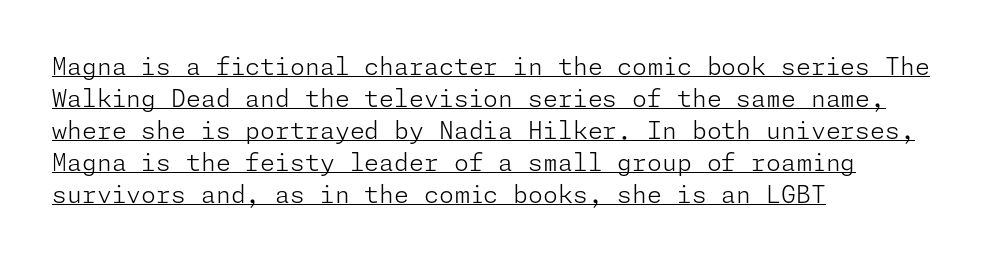
The typesetter has applied underlining to the passage shown. The type is set solid horizontally, with unmodified tracking. Whoever set this chose a conventional vertical rhythm. The strokes carry an ordinary text weight at most. Casual observation: everything's shoved over to the left.
